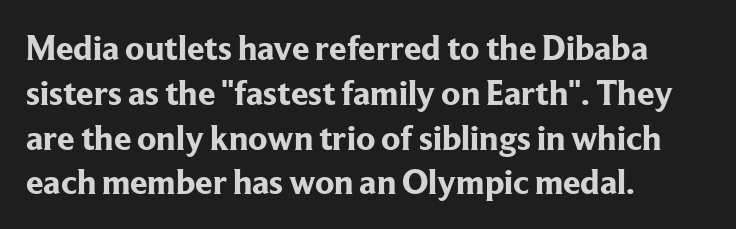
One-word summary of the alignment: left. Beneath every word, the page is bare. The type sits square on the baseline with zero lean. You'd pick this weight for a headline — it's a proper bold. Little horizontal feet cap the strokes, marking this as serif type.
